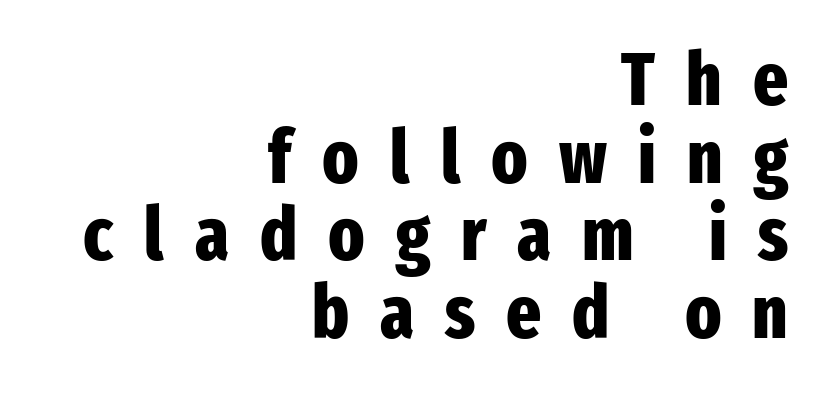
Q: Is the text bold? A: Yes.
Q: Is the text italic (slanted)? A: No, it is upright.
Q: Is the typeface a serif or a sans-serif typeface? A: Sans-serif.
Q: Is the text underlined? A: No.
Q: How is the paragraph aligned? A: Right-aligned.
Q: Is the spacing between letters normal or unusually wide? A: Unusually wide.
Q: Is the spacing between lines tight, normal or loose? A: Tight.
Q: Width (condensed, normal, or wide)? A: Condensed.
Q: Stroke contrast? A: Low.
Q: x-height? A: Medium.
Q: Monospaced? A: No.
